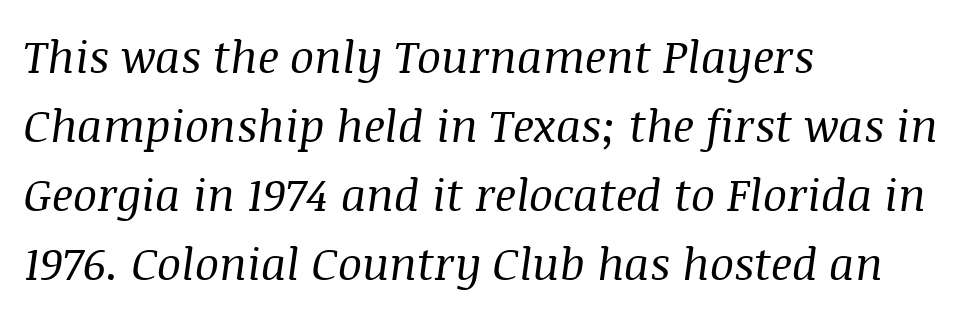
Does the lettering tilt? It does — this is italic. The text block is weighted toward the left margin, trailing off unevenly rightward. Caption: standard tracking, unaltered. The strip under each line holds only bare page. Counters stay open thanks to moderate or lighter strokes.
